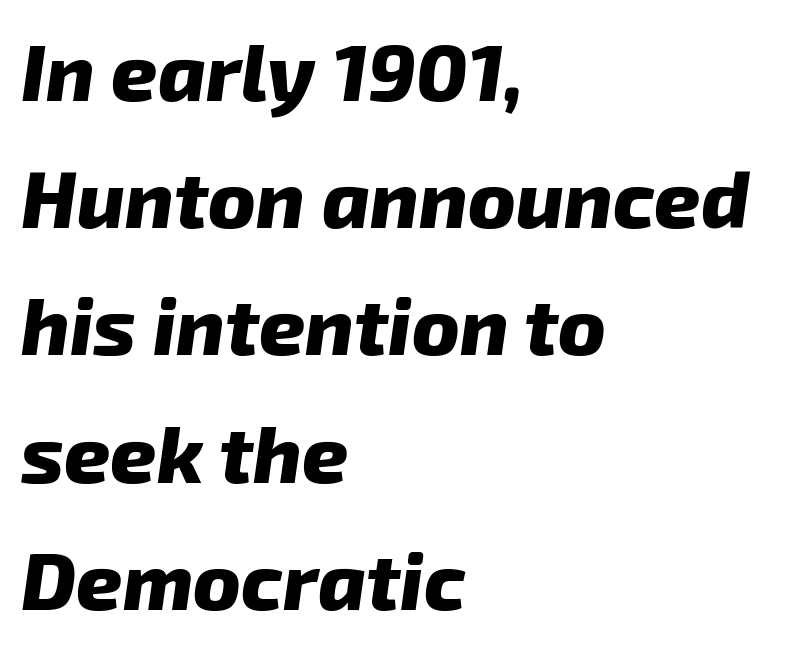
Summary of vertical rhythm: regular, with standard interline spacing. The setting favours the left margin, as ordinary paragraphs usually do. This sample uses an oblique cut, with every glyph tilted off the vertical. Underline: absent. Do the characters align in a grid? No, the font is proportional.
